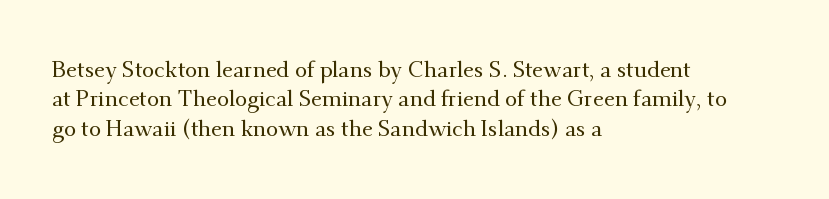
{"italic": "no", "underline": "no", "align": "left", "line_spacing": "normal", "line_spacing_ratio": 1.34, "letter_spacing": "normal", "letter_spacing_em": 0.0, "glyph_px": 22}
